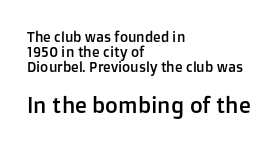
The type sits square on the baseline with zero lean. These two chunks differ in scale, with the bottom chunk taking the larger measure. Descenders are the only things crossing below the line. Line beginnings align vertically; line endings do not. Caption: standard tracking, unaltered.
